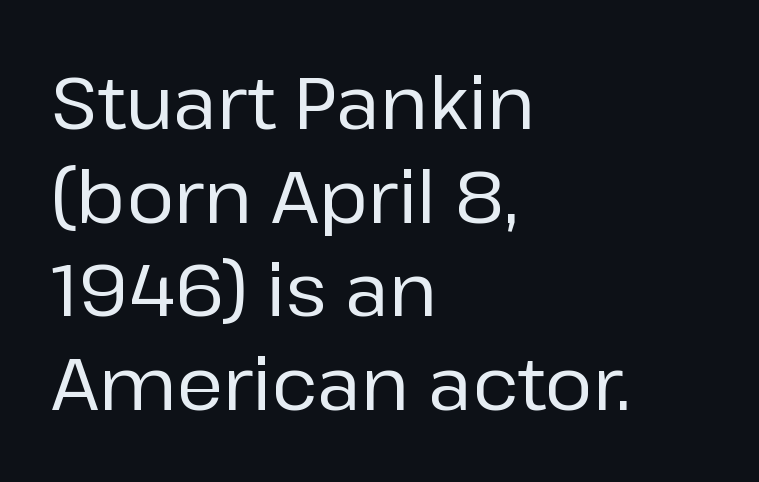
{"serif": "no", "italic": "no", "width": "normal", "stroke_contrast": "low", "x_height": "medium", "monospaced": "no", "underline": "no", "align": "left", "line_spacing": "normal", "line_spacing_ratio": 1.3, "letter_spacing": "normal", "letter_spacing_em": 0.0, "glyph_px": 72}
